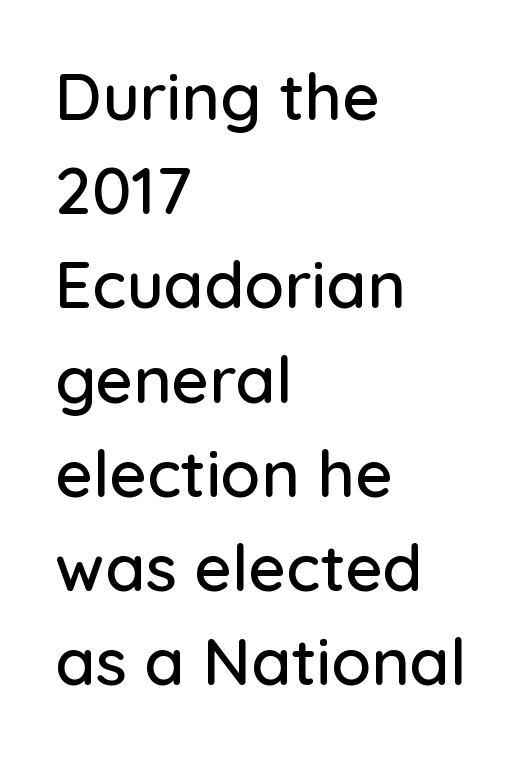
No word sits above an underline. The typeface chosen for these lines omits serifs. Italic? Not at all — the glyphs are vertical. These lines are rendered in a variable-pitch font. The lines are quadded left.
